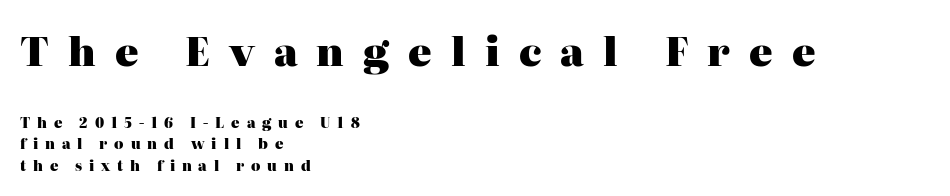
Q: Is the text bold? A: Yes.
Q: Is the text italic (slanted)? A: No, it is upright.
Q: Is the typeface a serif or a sans-serif typeface? A: Serif.
Q: Is the text underlined? A: No.
Q: How is the paragraph aligned? A: Left-aligned.
Q: Is the spacing between letters normal or unusually wide? A: Unusually wide.
Q: Is the spacing between lines tight, normal or loose? A: Normal.
Q: Which block of text is set in a larger size, the first (top) or the second (bottom)? A: The first (top) one.
Q: Width (condensed, normal, or wide)? A: Normal.
Q: Stroke contrast? A: High.
Q: x-height? A: Medium.
Q: Monospaced? A: No.
